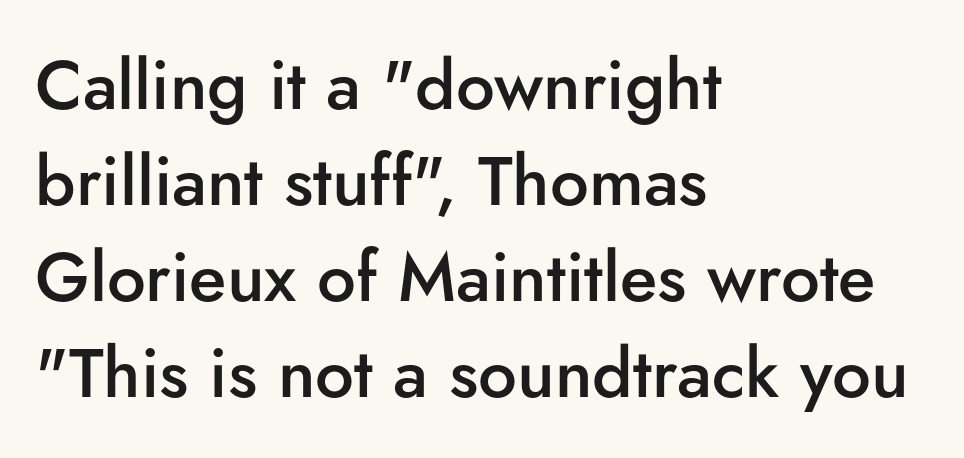
The horizontal fit of the characters is conventional and even. The rendering shows plain stroke endings on the letterforms — a sans-serif design. Characters remain perfectly vertical along every line. This sample is left-justified, so line endings fall wherever the words run out.
